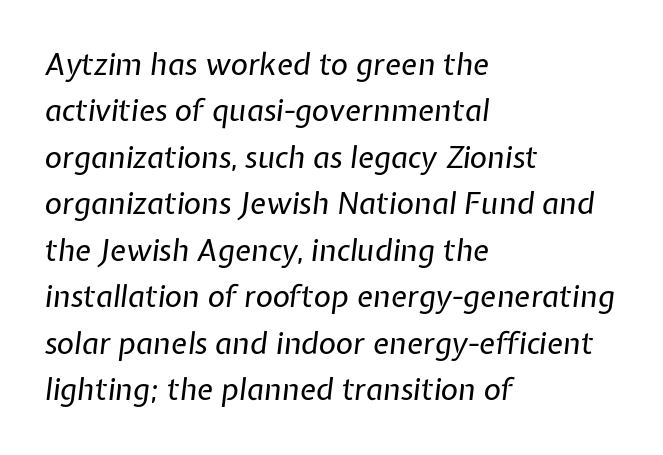
The characters are drawn with everyday or finer stroke widths. Do the characters align in a grid? No, the font is proportional. Between one letter and the next there's only the usual sliver of space. The glyphs look as if they've been sheared to an angle.
